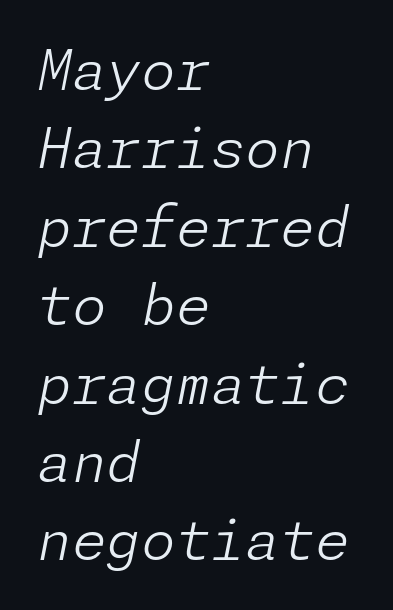
{"italic": "yes", "lean": "right", "slant_degrees": 11, "bold": "no", "weight": "light", "width": "normal", "stroke_contrast": "low", "x_height": "medium", "underline": "no", "align": "left", "line_spacing": "normal", "line_spacing_ratio": 1.4, "letter_spacing": "normal", "letter_spacing_em": 0.0, "glyph_px": 56}
